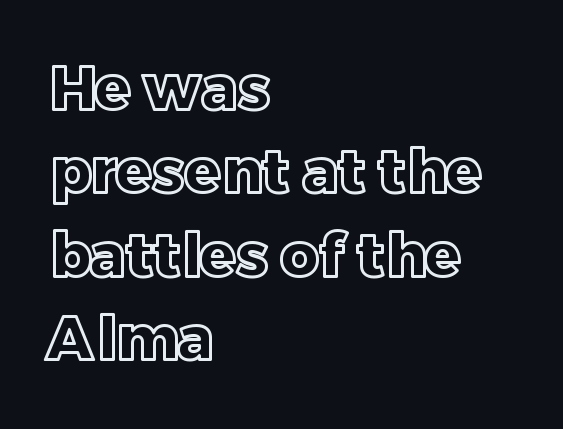
The image shows 60 px text type, upright; set left-aligned, normal line spacing (1.39x), normal letter spacing, not underlined; a large x-height.
